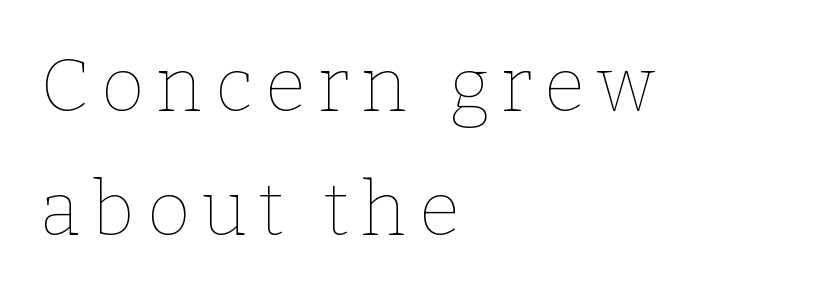
{"italic": "no", "bold": "no", "weight": "thin", "width": "normal", "stroke_contrast": "low", "x_height": "medium", "monospaced": "no", "underline": "no", "align": "left", "line_spacing": "normal", "line_spacing_ratio": 1.65, "glyph_px": 75}
